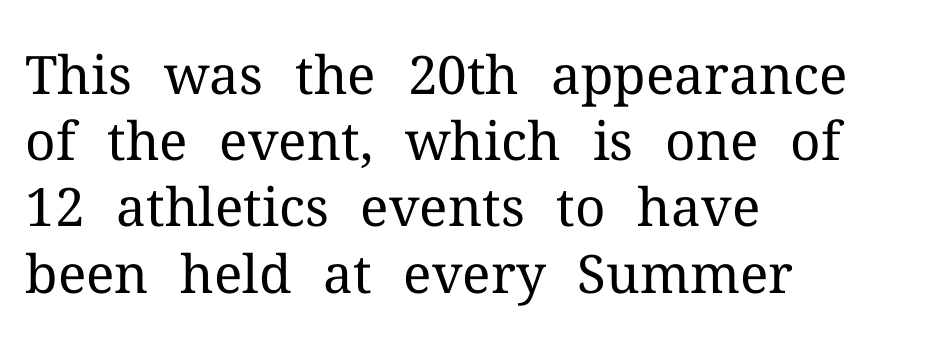
Summary of weight: not heavy and not bold. Inter-character spacing is left at the font's built-in metrics. Serif or sans? Serif — the stroke terminals have little feet. Horizontally, the lines are justified to the leading edge only.
